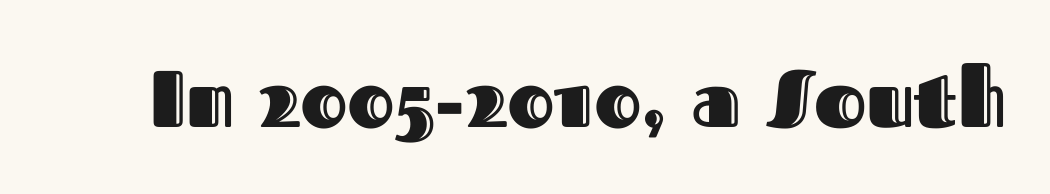
Q: Is the text italic (slanted)? A: No, it is upright.
Q: Is the text underlined? A: No.
Q: Is the spacing between letters normal or unusually wide? A: Normal.
Q: Width (condensed, normal, or wide)? A: Normal.
Q: x-height? A: Medium.
Q: Monospaced? A: No.
